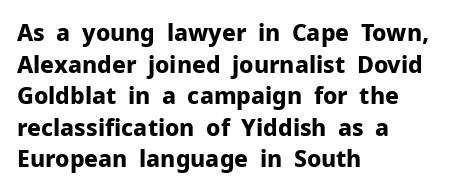
The image shows 23 px bold type, upright; set left-aligned, normal line spacing (1.37x), normal letter spacing, not underlined.
